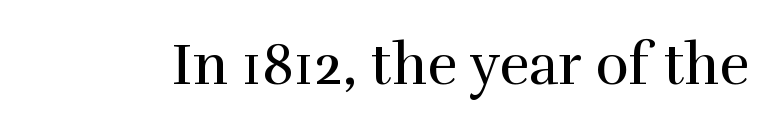
The image shows 57 px regular-weight serif type, upright; set normal letter spacing, not underlined; a medium x-height.
